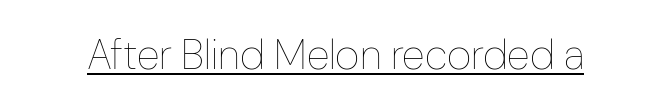
The image shows 42 px thin, condensed type, upright; set normal letter spacing, underlined; low stroke contrast and a medium x-height.
